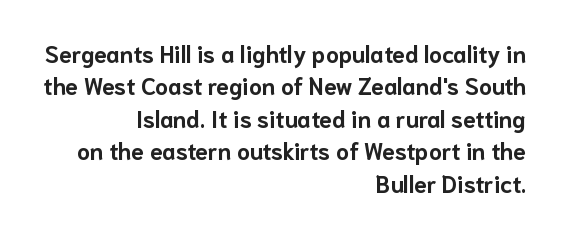
The image shows 23 px bold type, upright; set right-aligned, normal line spacing (1.41x), normal letter spacing, not underlined.
